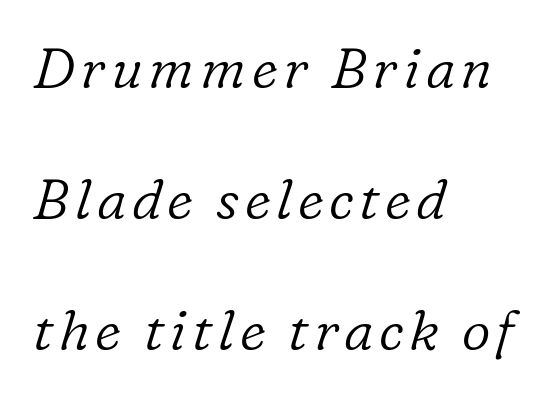
A great deal of white space separates one row of letters from the next. Each letter keeps its own natural width here, so spacing adapts to shape. An italicized treatment has been applied to the whole sample. The compositor pushed each line to the left boundary. On a weight scale, this lands at 450 or below.
